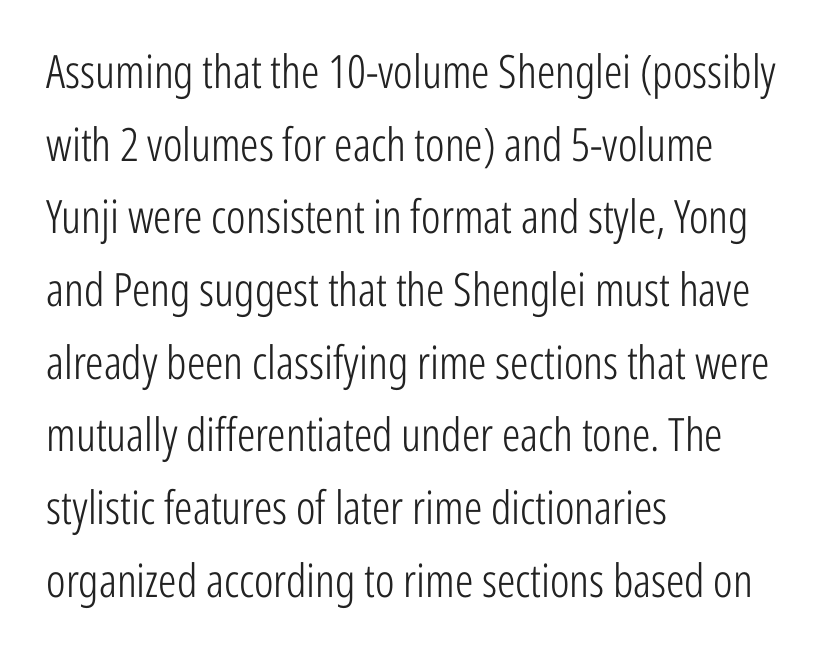
{"serif": "no", "italic": "no", "bold": "no", "weight": "light", "width": "condensed", "stroke_contrast": "low", "x_height": "medium", "monospaced": "no", "underline": "no", "align": "left", "line_spacing": "normal", "line_spacing_ratio": 1.58, "letter_spacing": "normal", "letter_spacing_em": 0.0, "glyph_px": 46}
